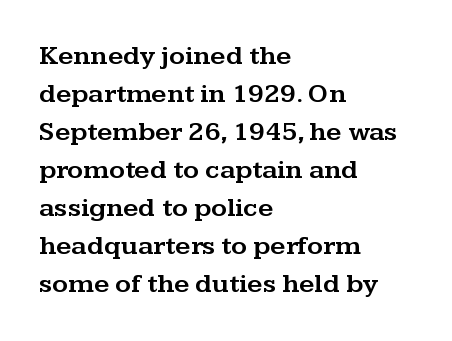
The image shows 27 px text type, upright; set left-aligned, normal line spacing (1.41x), normal letter spacing, not underlined.
